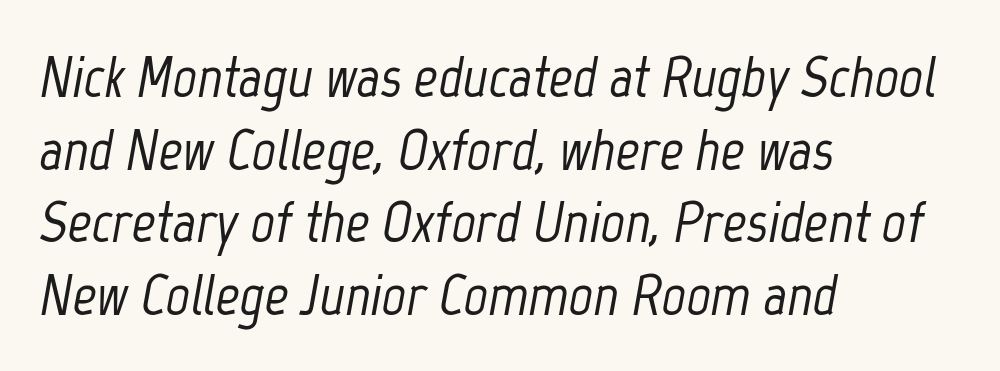
{"italic": "yes", "lean": "right", "slant_degrees": 12, "width": "condensed", "stroke_contrast": "low", "x_height": "medium", "monospaced": "no", "underline": "no", "align": "left", "line_spacing_ratio": 1.23, "letter_spacing": "normal", "letter_spacing_em": 0.0, "glyph_px": 59}
